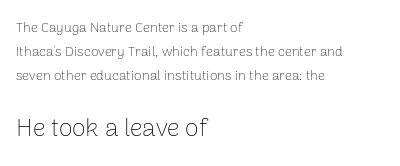
Q: Is the text bold? A: No.
Q: Is the text italic (slanted)? A: No, it is upright.
Q: Is the text underlined? A: No.
Q: How is the paragraph aligned? A: Left-aligned.
Q: Is the spacing between letters normal or unusually wide? A: Normal.
Q: Which block of text is set in a larger size, the first (top) or the second (bottom)? A: The second (bottom) one.
